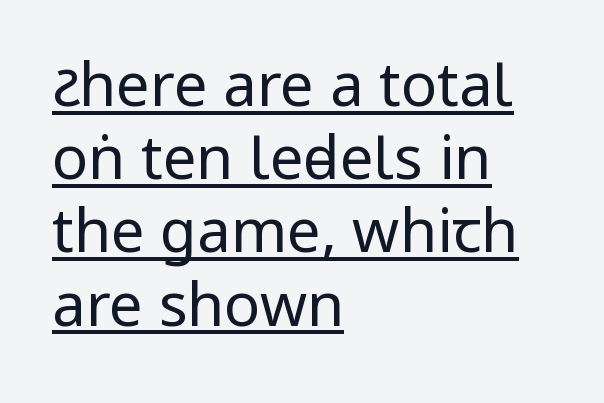
Q: Is the text bold? A: No.
Q: Is the text italic (slanted)? A: No, it is upright.
Q: Is the typeface a serif or a sans-serif typeface? A: Sans-serif.
Q: Is the text underlined? A: Yes.
Q: How is the paragraph aligned? A: Left-aligned.
Q: Is the spacing between letters normal or unusually wide? A: Normal.
Q: Width (condensed, normal, or wide)? A: Condensed.
Q: Stroke contrast? A: Low.
Q: x-height? A: Large.
Q: Monospaced? A: No.
